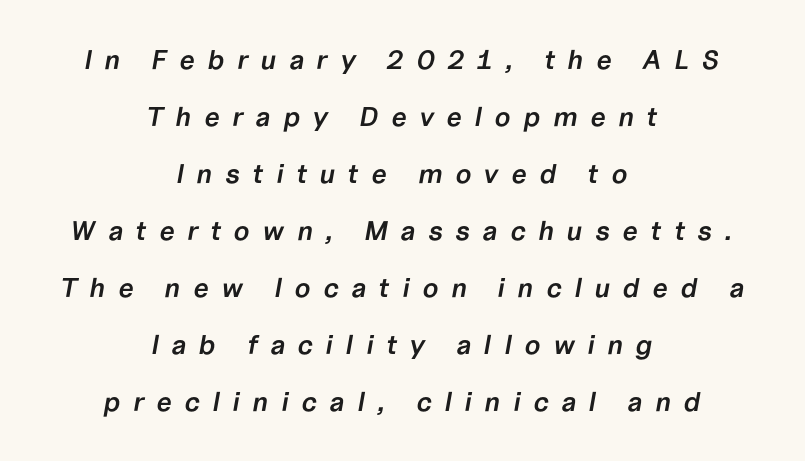
Q: Is the text bold? A: Semi-bold.
Q: Is the text italic (slanted)? A: Yes, it leans right by about 10 degrees.
Q: Is the text underlined? A: No.
Q: How is the paragraph aligned? A: Centered.
Q: Is the spacing between letters normal or unusually wide? A: Unusually wide.
Q: Is the spacing between lines tight, normal or loose? A: Loose.
